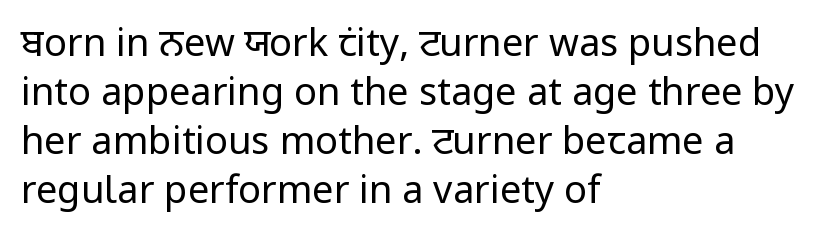
The image shows 38 px regular-weight sans-serif type, upright; set left-aligned, normal line spacing (1.29x), normal letter spacing, not underlined; low stroke contrast and a medium x-height.
